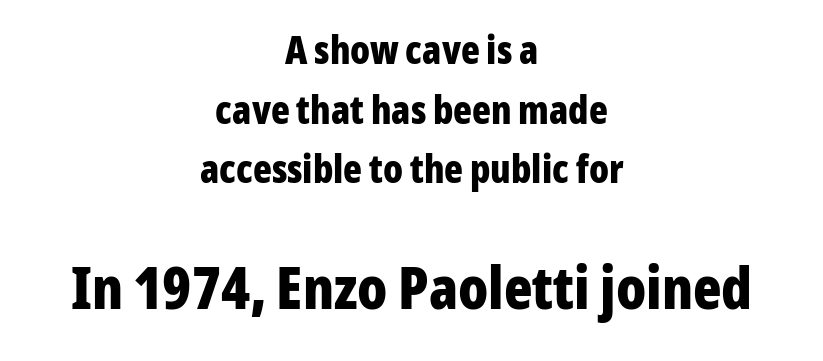
{"serif": "no", "italic": "no", "bold": "yes", "weight": "bold", "width": "condensed", "stroke_contrast": "low", "x_height": "medium", "monospaced": "no", "underline": "no", "align": "center", "line_spacing": "normal", "line_spacing_ratio": 1.53, "letter_spacing": "normal", "letter_spacing_em": 0.0, "larger_block": "second", "size_ratio": 1.51, "glyph_px": 59}
